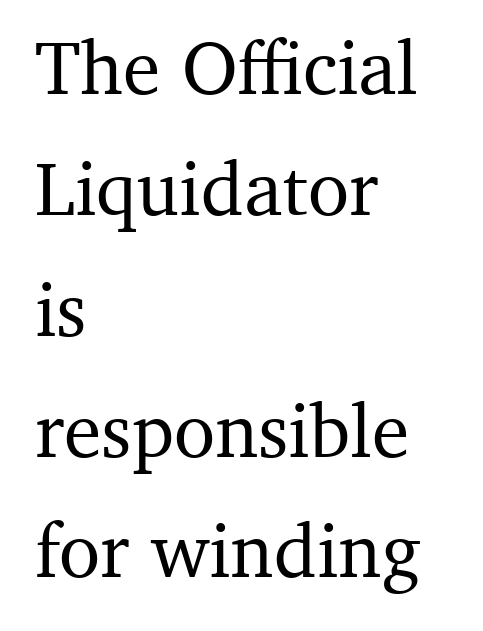
Q: Is the text italic (slanted)? A: No, it is upright.
Q: Is the typeface a serif or a sans-serif typeface? A: Serif.
Q: Is the text underlined? A: No.
Q: How is the paragraph aligned? A: Left-aligned.
Q: Is the spacing between letters normal or unusually wide? A: Normal.
Q: Is the spacing between lines tight, normal or loose? A: Normal.
Q: Width (condensed, normal, or wide)? A: Normal.
Q: Stroke contrast? A: Medium.
Q: x-height? A: Medium.
Q: Monospaced? A: No.
